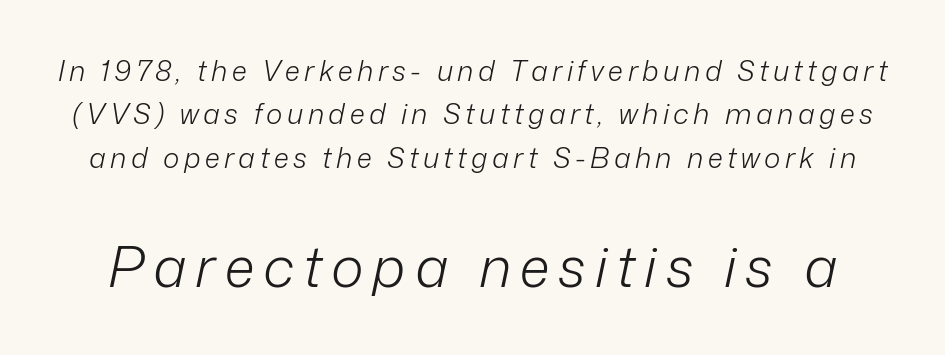
Q: Is the text bold? A: No.
Q: Is the text italic (slanted)? A: Yes, it leans right by about 12 degrees.
Q: Is the text underlined? A: No.
Q: Is the spacing between lines tight, normal or loose? A: Normal.
Q: Which block of text is set in a larger size, the first (top) or the second (bottom)? A: The second (bottom) one.
Q: Width (condensed, normal, or wide)? A: Normal.
Q: Stroke contrast? A: Low.
Q: x-height? A: Medium.
Q: Monospaced? A: No.
